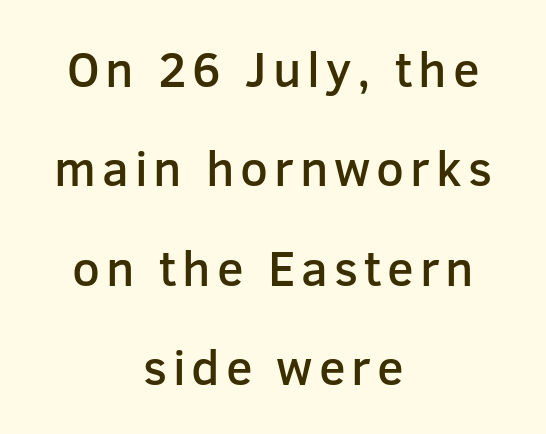
{"serif": "no", "italic": "no", "bold": "semi", "weight": "semibold", "width": "normal", "stroke_contrast": "low", "x_height": "medium", "monospaced": "no", "underline": "no", "align": "center", "line_spacing": "loose", "line_spacing_ratio": 2.03, "glyph_px": 49}
